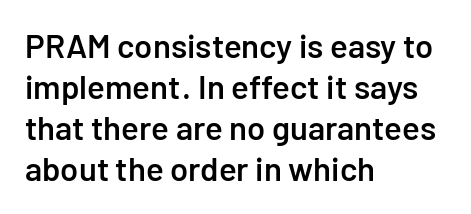
Does the type have serifs? No, each stem ends abruptly. Do the letters lean? They stand straight. The compositor pushed each line to the left boundary. Nothing unusual about the tracking: characters are spaced as the font intends. Spacing verdict: proportional, widths tailored to each character.
